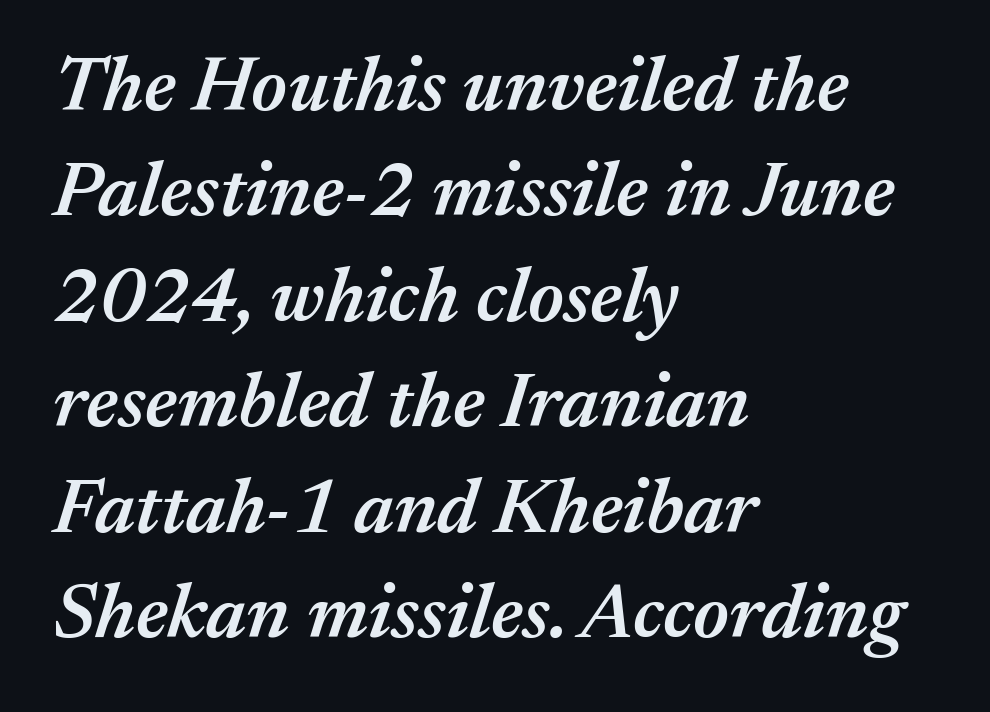
Characters follow at the spacing the type designer built in. Stroke thickness is moderately raised; the sample reads as semibold. These lines sit exactly where default settings would place them. Tall strokes in this sample are angled rather than plumb.
